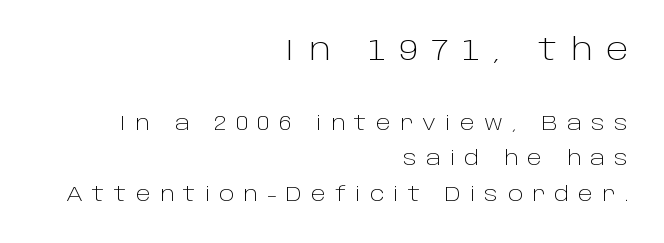
The image shows 30 px light sans-serif type, upright; set right-aligned, line spacing 1.79x, unusually wide letter spacing (+0.46 em), not underlined; the first (top) block is 1.5x larger; low stroke contrast and a large x-height.
